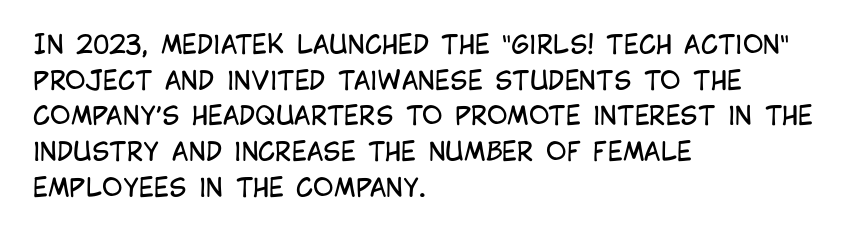
Q: Is the text bold? A: No.
Q: Is the text italic (slanted)? A: No, it is upright.
Q: Is the text underlined? A: No.
Q: How is the paragraph aligned? A: Left-aligned.
Q: Is the spacing between letters normal or unusually wide? A: Normal.
Q: Is the spacing between lines tight, normal or loose? A: Normal.
